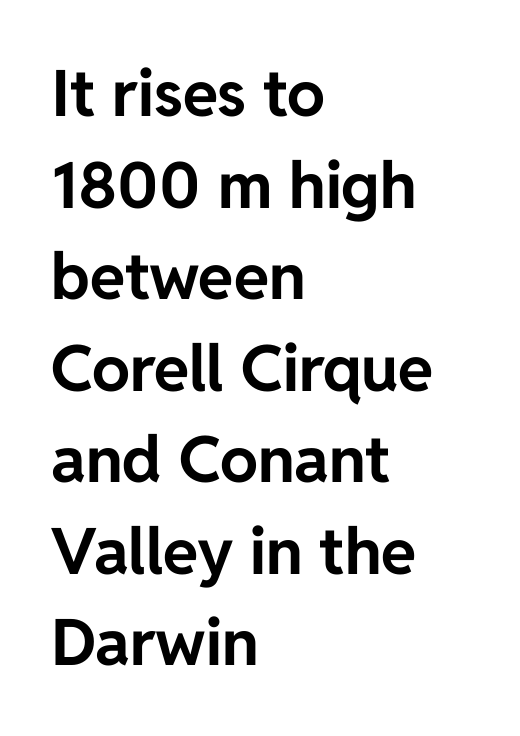
{"serif": "no", "italic": "no", "bold": "yes", "weight": "bold", "width": "normal", "stroke_contrast": "low", "x_height": "medium", "monospaced": "no", "underline": "no", "align": "left", "line_spacing": "normal", "line_spacing_ratio": 1.43, "letter_spacing": "normal", "letter_spacing_em": 0.0, "glyph_px": 64}
